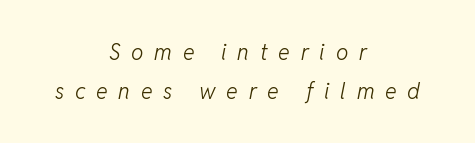
Q: Is the text bold? A: No.
Q: Is the text italic (slanted)? A: Yes, it leans right by about 11 degrees.
Q: Is the text underlined? A: No.
Q: How is the paragraph aligned? A: Centered.
Q: Is the spacing between letters normal or unusually wide? A: Unusually wide.
